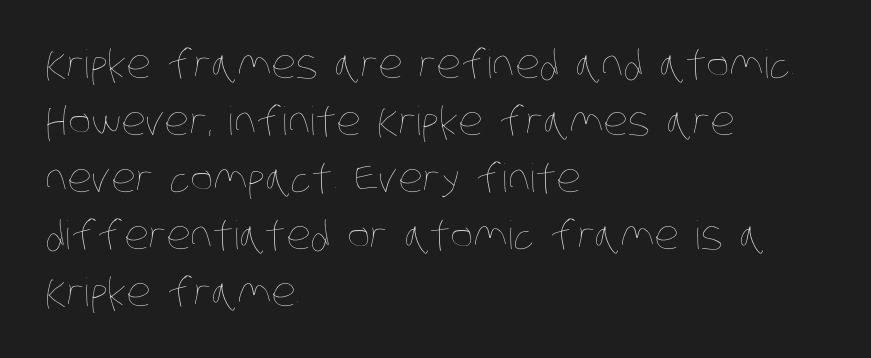
Character widths vary here, with narrow letters taking less room than wide ones. Rows of type keep a routine distance in the vertical direction. Glance below the letters and you will spot only blank space. Stroke thickness stays within the range of a standard reading face or lighter.
